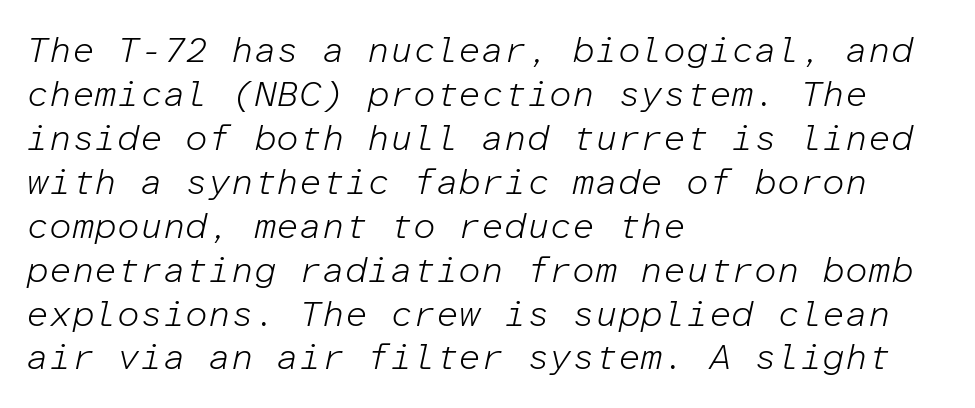
Q: Is the text bold? A: No.
Q: Is the text italic (slanted)? A: Yes, it leans right by about 12 degrees.
Q: Is the text underlined? A: No.
Q: How is the paragraph aligned? A: Left-aligned.
Q: Is the spacing between letters normal or unusually wide? A: Normal.
Q: Width (condensed, normal, or wide)? A: Normal.
Q: Stroke contrast? A: Low.
Q: x-height? A: Medium.
Q: Monospaced? A: Yes.
